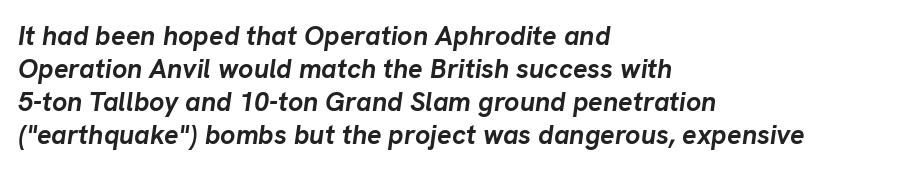
The paragraph shown leans on its left margin. Each glyph is drawn with heavy, bold strokes. The axis of the letterforms is tilted away from vertical. Is the letter spacing exaggerated? No — it looks like the ordinary default.
